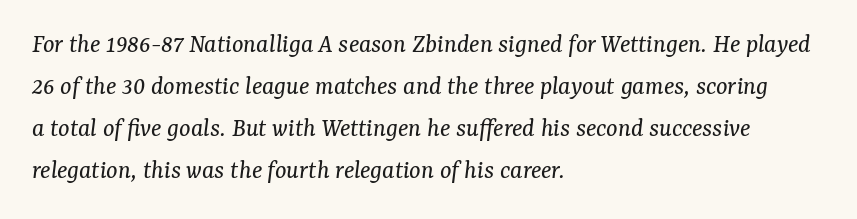
{"italic": "yes", "lean": "right", "slant_degrees": 7, "bold": "no", "underline": "no", "align": "left", "line_spacing": "normal", "line_spacing_ratio": 1.56, "letter_spacing": "normal", "letter_spacing_em": 0.0, "glyph_px": 27}
